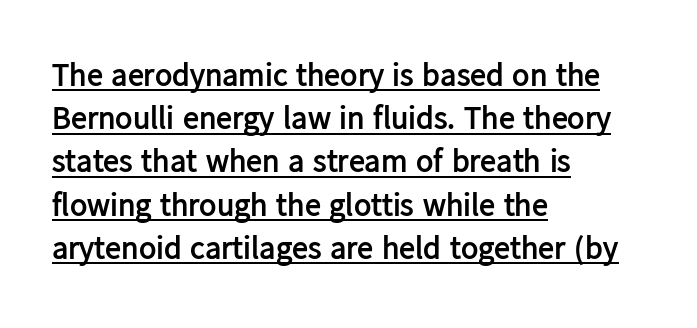
The image shows 32 px semibold sans-serif type, upright; set left-aligned, normal line spacing (1.35x), normal letter spacing, underlined; low stroke contrast and a medium x-height.
